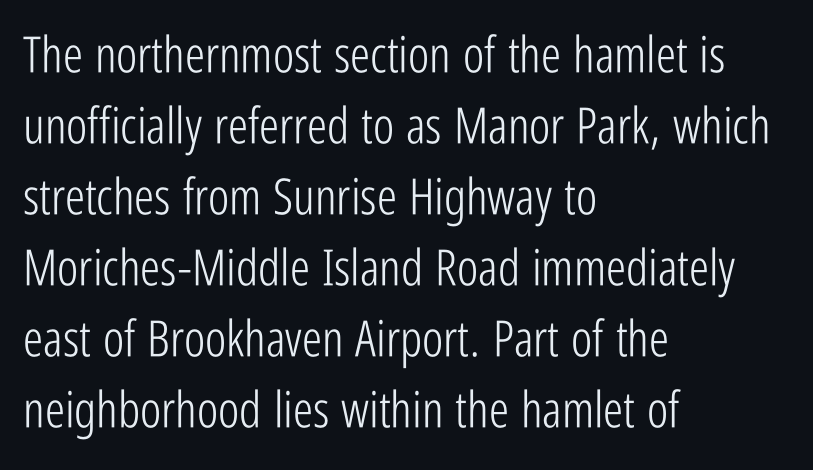
Q: Is the text bold? A: No.
Q: Is the text italic (slanted)? A: No, it is upright.
Q: Is the typeface a serif or a sans-serif typeface? A: Sans-serif.
Q: Is the text underlined? A: No.
Q: How is the paragraph aligned? A: Left-aligned.
Q: Is the spacing between letters normal or unusually wide? A: Normal.
Q: Is the spacing between lines tight, normal or loose? A: Normal.
Q: Width (condensed, normal, or wide)? A: Condensed.
Q: Stroke contrast? A: Low.
Q: x-height? A: Medium.
Q: Monospaced? A: No.
